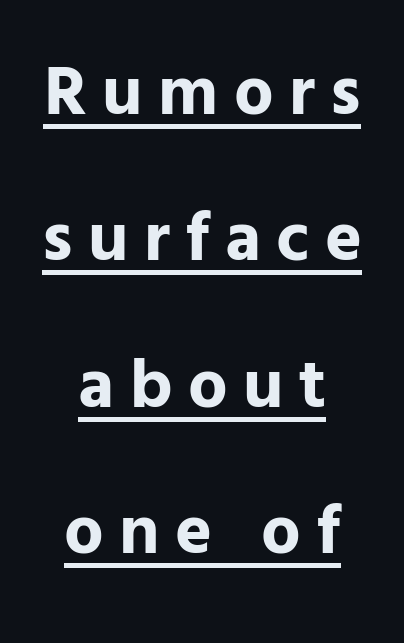
Vertical strokes here are truly vertical. Regarding leading, the lines here are spaced well apart. Each letter keeps its own natural width here, so spacing adapts to shape. The font family rendered here belongs to the sans-serif group. The face used here has the dense, thick strokes of a bold.
